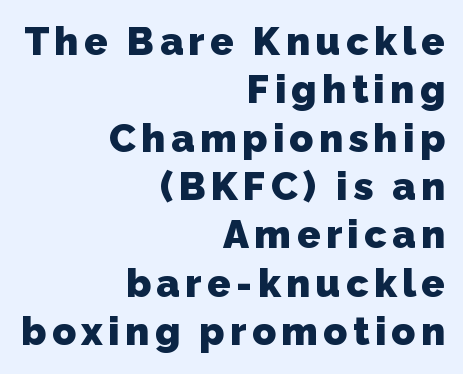
{"serif": "no", "bold": "yes", "weight": "heavy", "width": "normal", "stroke_contrast": "low", "x_height": "medium", "monospaced": "no", "underline": "no", "align": "right", "line_spacing_ratio": 1.24, "glyph_px": 39}
